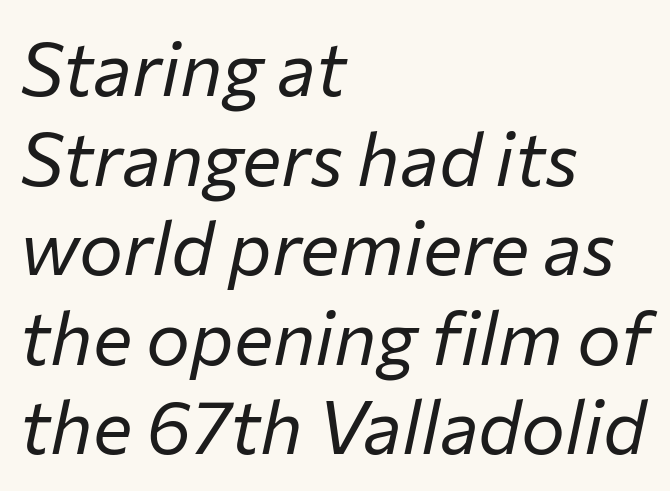
Q: Is the text bold? A: No.
Q: Is the text italic (slanted)? A: Yes, it leans right by about 12 degrees.
Q: Is the text underlined? A: No.
Q: How is the paragraph aligned? A: Left-aligned.
Q: Is the spacing between letters normal or unusually wide? A: Normal.
Q: Width (condensed, normal, or wide)? A: Normal.
Q: Stroke contrast? A: Low.
Q: x-height? A: Medium.
Q: Monospaced? A: No.
